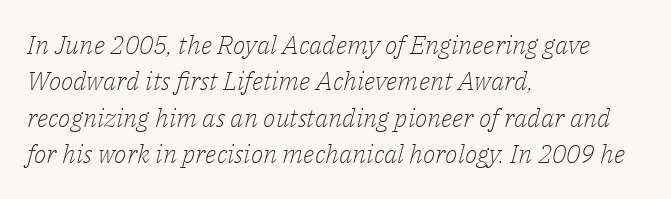
The image shows 26 px text type, italic (leaning right); set left-aligned, normal line spacing (1.4x), normal letter spacing, not underlined.
